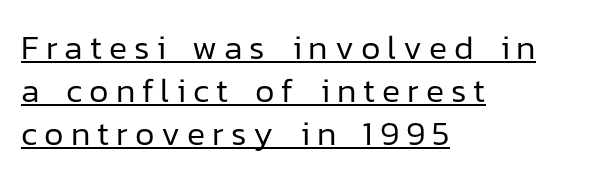
The image shows 34 px regular-weight sans-serif type, upright; set left-aligned, normal line spacing (1.27x), unusually wide letter spacing (+0.2 em), underlined; low stroke contrast and a medium x-height.
